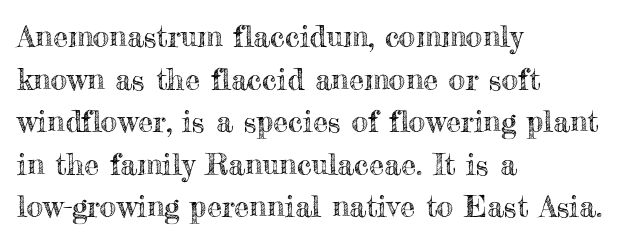
Notice how the stems are strictly vertical — no italics here. Left-aligned paragraph, ragged on the right. Tracking here is standard; glyphs follow each other at the usual distance. Descender tails drop into unmarked territory. Think of a printed novel: that variable character pitch is what you see here. Interline gaps are of average width in this sample.
